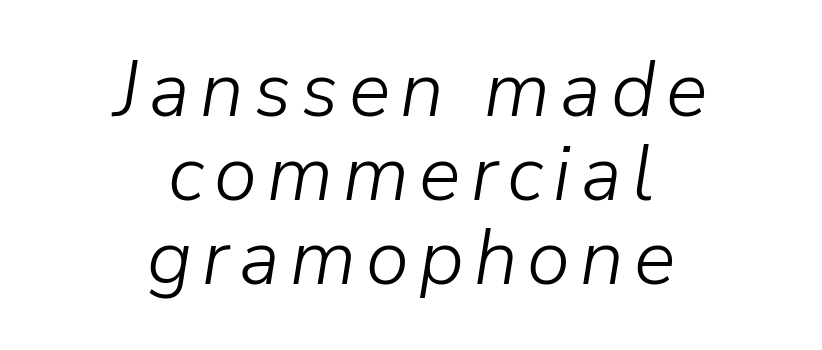
Q: Is the text bold? A: No.
Q: Is the text italic (slanted)? A: Yes, it leans right by about 9 degrees.
Q: Is the text underlined? A: No.
Q: How is the paragraph aligned? A: Centered.
Q: Is the spacing between lines tight, normal or loose? A: Tight.
Q: Width (condensed, normal, or wide)? A: Normal.
Q: Stroke contrast? A: Low.
Q: x-height? A: Medium.
Q: Monospaced? A: No.
